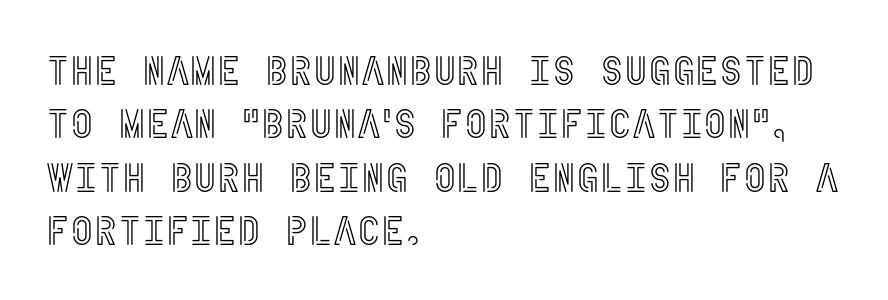
The image shows 41 px condensed type, upright; set left-aligned, normal line spacing (1.3x), normal letter spacing, not underlined; a large x-height.
